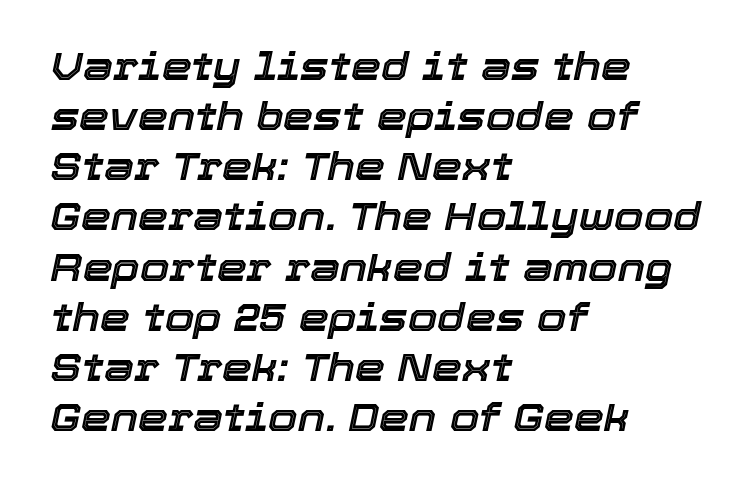
{"italic": "yes", "lean": "right", "slant_degrees": 12, "width": "normal", "x_height": "medium", "monospaced": "no", "underline": "no", "align": "left", "line_spacing": "normal", "line_spacing_ratio": 1.32, "letter_spacing": "normal", "letter_spacing_em": 0.0, "glyph_px": 38}
